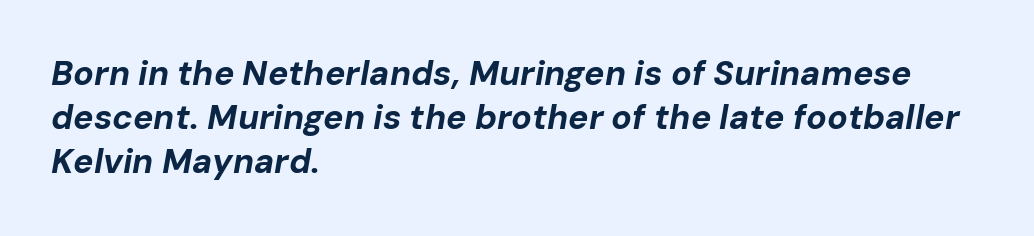
Q: Is the text bold? A: Yes.
Q: Is the text italic (slanted)? A: Yes, it leans right by about 10 degrees.
Q: Is the text underlined? A: No.
Q: How is the paragraph aligned? A: Left-aligned.
Q: Is the spacing between letters normal or unusually wide? A: Normal.
Q: Is the spacing between lines tight, normal or loose? A: Normal.
Q: Width (condensed, normal, or wide)? A: Normal.
Q: Stroke contrast? A: Low.
Q: x-height? A: Medium.
Q: Monospaced? A: No.
